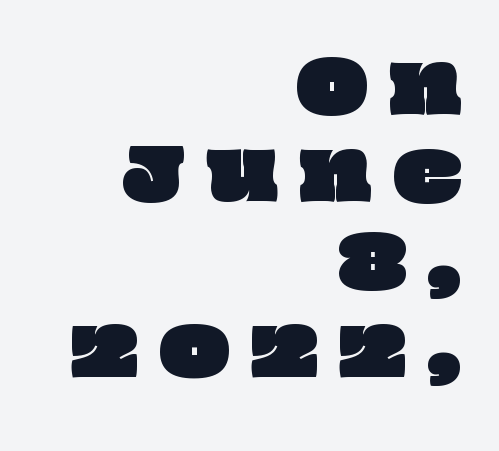
The image shows 71 px wide type; set right-aligned, line spacing 1.23x, unusually wide letter spacing (+0.3 em), not underlined; low stroke contrast and a large x-height.
